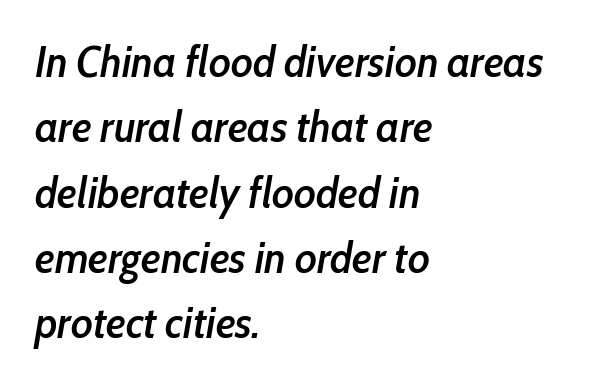
Q: Is the text bold? A: Semi-bold.
Q: Is the text italic (slanted)? A: Yes, it leans right by about 10 degrees.
Q: Is the text underlined? A: No.
Q: How is the paragraph aligned? A: Left-aligned.
Q: Is the spacing between letters normal or unusually wide? A: Normal.
Q: Is the spacing between lines tight, normal or loose? A: Normal.
Q: Width (condensed, normal, or wide)? A: Condensed.
Q: Stroke contrast? A: Low.
Q: x-height? A: Medium.
Q: Monospaced? A: No.
